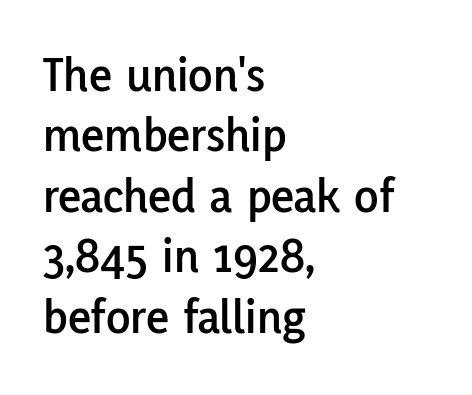
The image shows 50 px sans-serif type, upright; set left-aligned, line spacing 1.21x, normal letter spacing, not underlined; low stroke contrast and a medium x-height.
